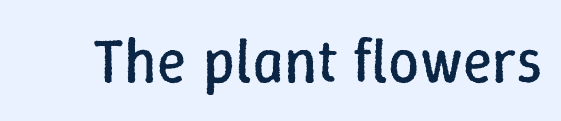
{"italic": "no", "bold": "no", "weight": "regular", "width": "normal", "stroke_contrast": "low", "x_height": "medium", "monospaced": "no", "underline": "no", "letter_spacing": "normal", "letter_spacing_em": 0.0, "glyph_px": 62}
